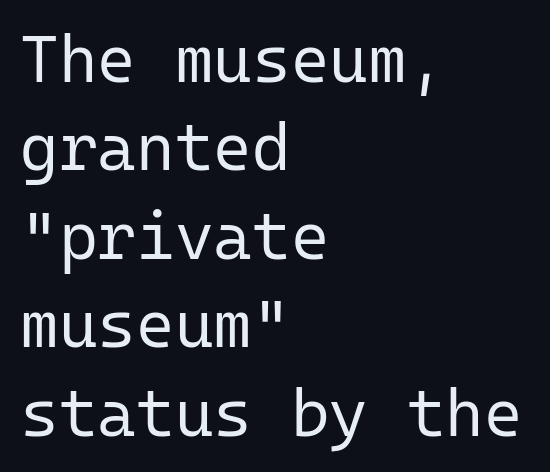
The image shows 66 px regular-weight sans-serif type, upright, monospaced; set left-aligned, normal line spacing (1.34x), normal letter spacing, not underlined; low stroke contrast and a medium x-height.
